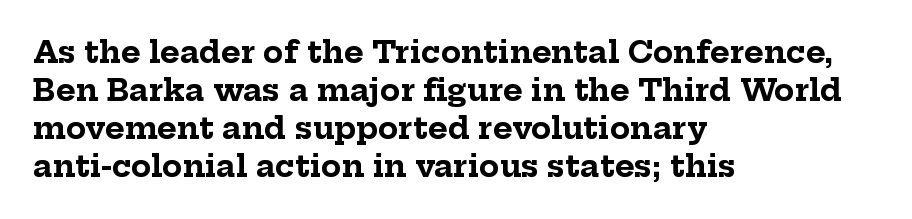
{"serif": "yes", "italic": "no", "bold": "yes", "weight": "bold", "width": "normal", "stroke_contrast": "low", "x_height": "medium", "monospaced": "no", "underline": "no", "align": "left", "line_spacing": "normal", "line_spacing_ratio": 1.27, "letter_spacing": "normal", "letter_spacing_em": 0.0, "glyph_px": 30}
